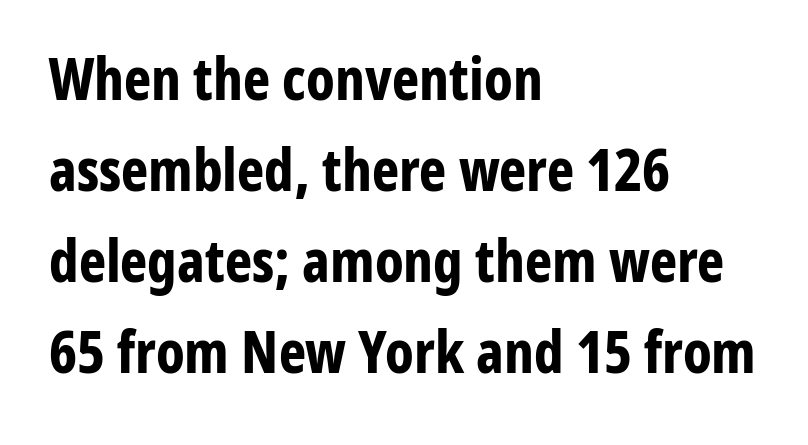
Q: Is the text bold? A: Yes.
Q: Is the text italic (slanted)? A: No, it is upright.
Q: Is the typeface a serif or a sans-serif typeface? A: Sans-serif.
Q: Is the text underlined? A: No.
Q: How is the paragraph aligned? A: Left-aligned.
Q: Is the spacing between letters normal or unusually wide? A: Normal.
Q: Is the spacing between lines tight, normal or loose? A: Normal.
Q: Width (condensed, normal, or wide)? A: Condensed.
Q: Stroke contrast? A: Low.
Q: x-height? A: Medium.
Q: Monospaced? A: No.
